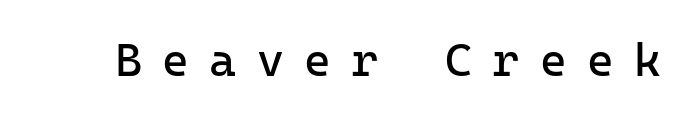
Caption: expanded tracking, letters set apart. Stroke mass is kept to a normal reading level or below. Check under the words: just untouched page. The typeface chosen for these lines omits serifs. Unlike italic type, these characters show no tilt at all.
